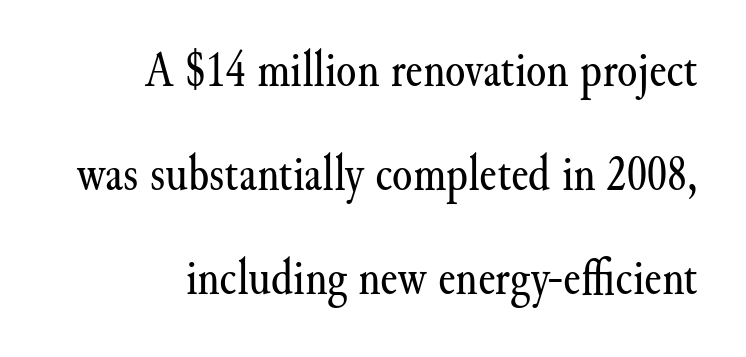
Q: Is the text bold? A: No.
Q: Is the text italic (slanted)? A: No, it is upright.
Q: Is the typeface a serif or a sans-serif typeface? A: Serif.
Q: Is the text underlined? A: No.
Q: Is the spacing between letters normal or unusually wide? A: Normal.
Q: Is the spacing between lines tight, normal or loose? A: Loose.
Q: Width (condensed, normal, or wide)? A: Normal.
Q: Stroke contrast? A: Medium.
Q: x-height? A: Small.
Q: Monospaced? A: No.
